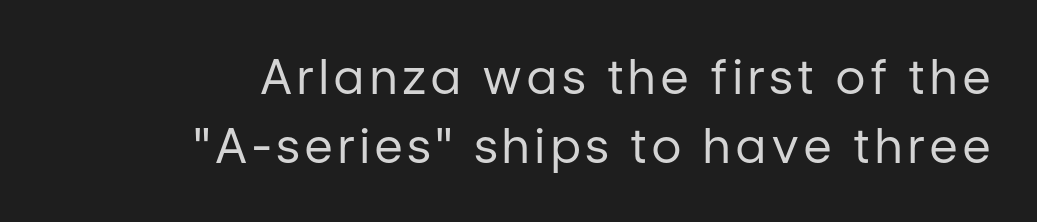
Q: Is the text bold? A: No.
Q: Is the text italic (slanted)? A: No, it is upright.
Q: Is the typeface a serif or a sans-serif typeface? A: Sans-serif.
Q: Is the text underlined? A: No.
Q: How is the paragraph aligned? A: Right-aligned.
Q: Is the spacing between lines tight, normal or loose? A: Normal.
Q: Width (condensed, normal, or wide)? A: Normal.
Q: Stroke contrast? A: Low.
Q: x-height? A: Medium.
Q: Monospaced? A: No.
